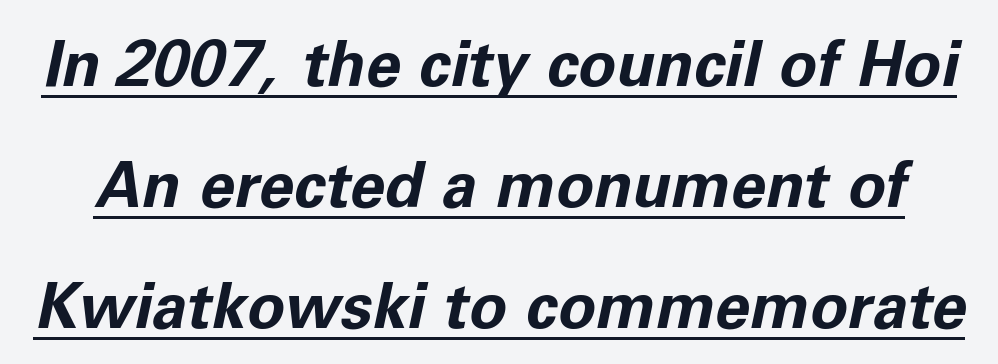
Q: Is the text bold? A: Yes.
Q: Is the text italic (slanted)? A: Yes, it leans right by about 11 degrees.
Q: Is the text underlined? A: Yes.
Q: Is the spacing between letters normal or unusually wide? A: Normal.
Q: Is the spacing between lines tight, normal or loose? A: Loose.
Q: Width (condensed, normal, or wide)? A: Normal.
Q: Stroke contrast? A: Low.
Q: x-height? A: Medium.
Q: Monospaced? A: No.
